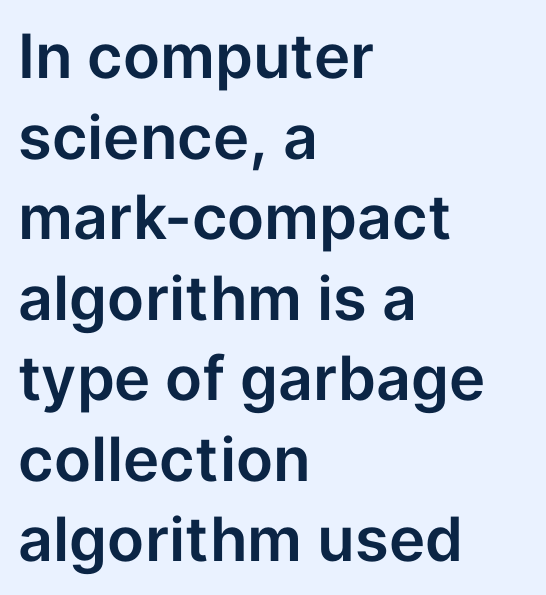
Q: Is the text italic (slanted)? A: No, it is upright.
Q: Is the typeface a serif or a sans-serif typeface? A: Sans-serif.
Q: Is the text underlined? A: No.
Q: How is the paragraph aligned? A: Left-aligned.
Q: Is the spacing between letters normal or unusually wide? A: Normal.
Q: Is the spacing between lines tight, normal or loose? A: Normal.
Q: Width (condensed, normal, or wide)? A: Normal.
Q: Stroke contrast? A: Low.
Q: x-height? A: Medium.
Q: Monospaced? A: No.
